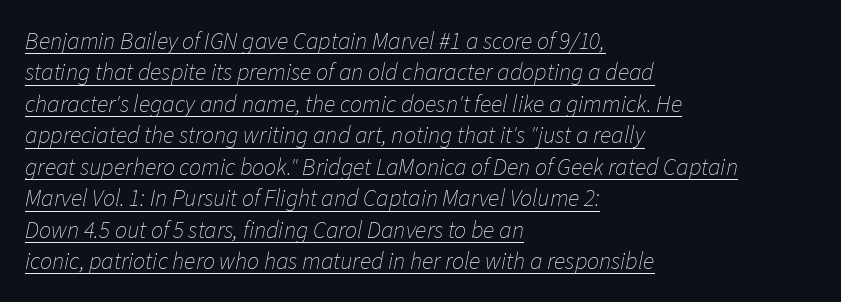
The image shows 24 px text type, italic (leaning right); set left-aligned, normal line spacing (1.31x), normal letter spacing, underlined.
